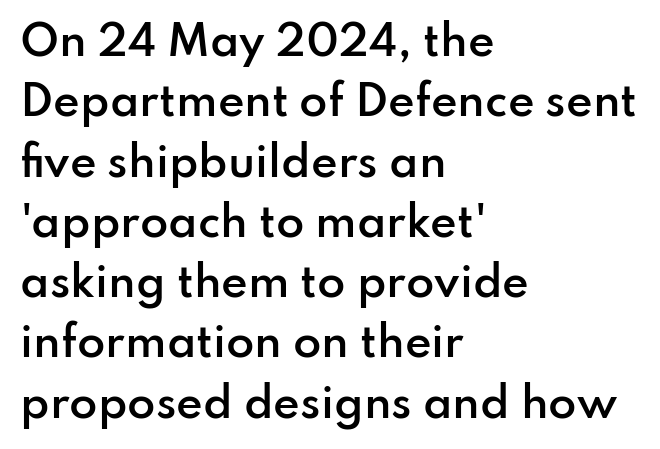
{"serif": "no", "italic": "no", "bold": "semi", "weight": "semibold", "width": "normal", "stroke_contrast": "low", "x_height": "small", "monospaced": "no", "underline": "no", "align": "left", "line_spacing": "normal", "line_spacing_ratio": 1.47, "letter_spacing": "normal", "letter_spacing_em": 0.0, "glyph_px": 41}
